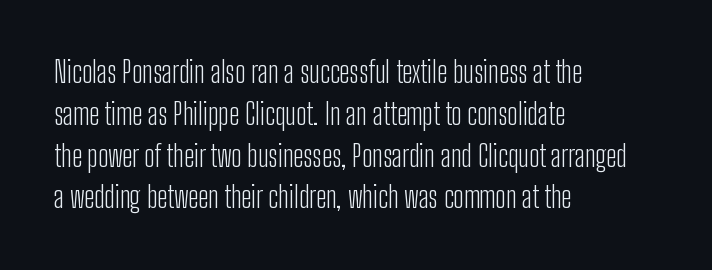
{"serif": "no", "italic": "no", "bold": "no", "weight": "light", "width": "condensed", "stroke_contrast": "low", "x_height": "medium", "monospaced": "no", "underline": "no", "align": "left", "line_spacing": "normal", "line_spacing_ratio": 1.44, "letter_spacing": "normal", "letter_spacing_em": 0.0, "glyph_px": 29}
